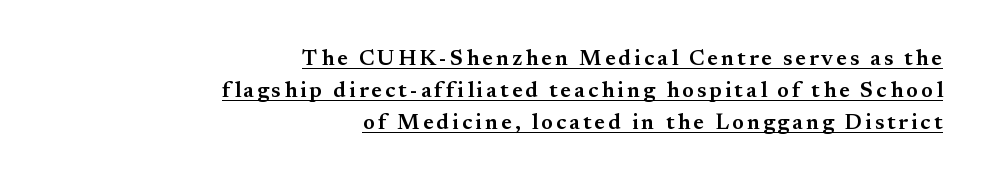
Q: Is the text bold? A: Semi-bold.
Q: Is the text italic (slanted)? A: No, it is upright.
Q: Is the text underlined? A: Yes.
Q: How is the paragraph aligned? A: Right-aligned.
Q: Is the spacing between lines tight, normal or loose? A: Normal.
